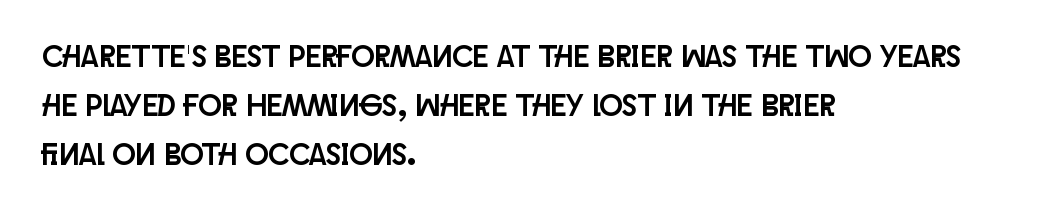
The image shows 31 px condensed sans-serif type, upright; set left-aligned, normal line spacing (1.58x), normal letter spacing, not underlined; low stroke contrast and a large x-height.
